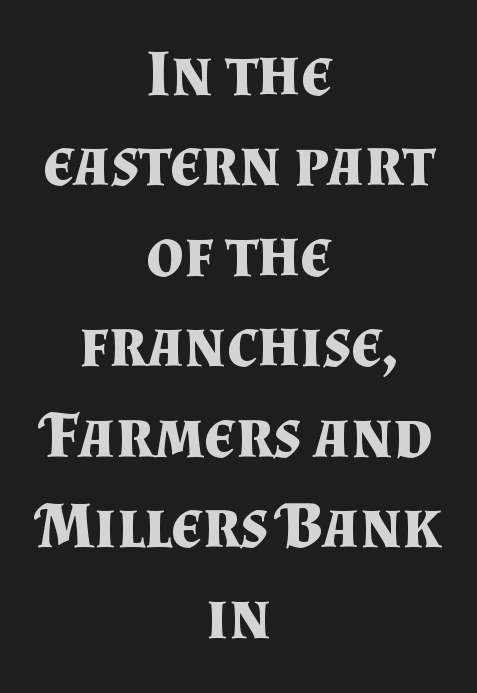
The image shows 66 px bold serif type, upright; set centered, normal line spacing (1.37x), normal letter spacing, not underlined; medium stroke contrast and a small x-height.
